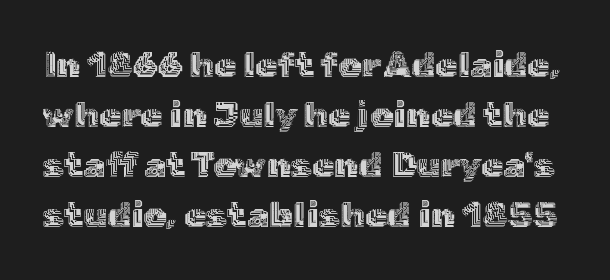
The image shows 36 px text type, upright; set normal line spacing (1.39x), normal letter spacing, not underlined; a medium x-height.
